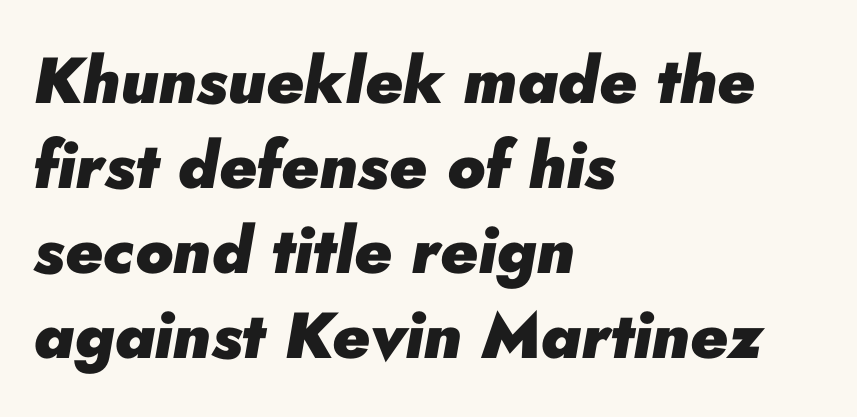
Q: Is the text bold? A: Yes.
Q: Is the text italic (slanted)? A: Yes, it leans right by about 10 degrees.
Q: Is the text underlined? A: No.
Q: How is the paragraph aligned? A: Left-aligned.
Q: Is the spacing between letters normal or unusually wide? A: Normal.
Q: Is the spacing between lines tight, normal or loose? A: Normal.
Q: Width (condensed, normal, or wide)? A: Normal.
Q: Stroke contrast? A: Low.
Q: x-height? A: Small.
Q: Monospaced? A: No.
